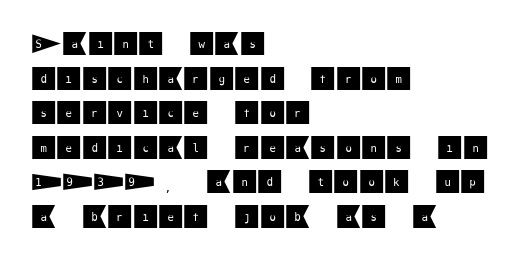
{"italic": "no", "underline": "no", "align": "left", "line_spacing": "normal", "line_spacing_ratio": 1.33, "letter_spacing": "normal", "letter_spacing_em": 0.0, "glyph_px": 26}
